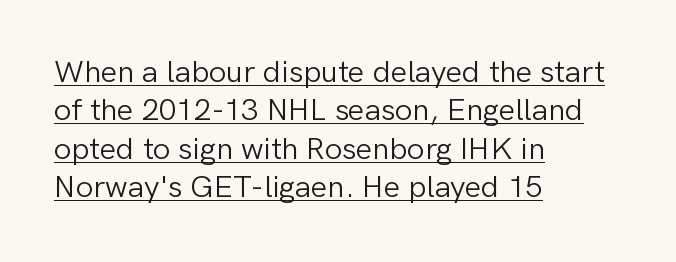
No extra tracking has been applied to these lines. The ragged edge is on the right, which tells us the setting is flush left. Italic? Not at all — the glyphs are vertical. The face used here is proportionally spaced, like ordinary book or web type. Stems and bowls with no extra thickness — not bold. The text was rendered using a sans face with plain stroke endings.
